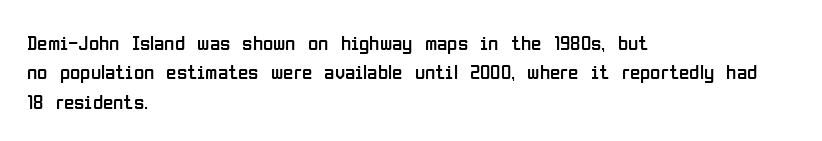
A clean baseline with only descenders dipping below it. If you drew a line through each stem, it would be perfectly vertical. Honestly, the row spacing looks completely unremarkable. Is this a heavy cut? Hardly; it is regular or lighter.
